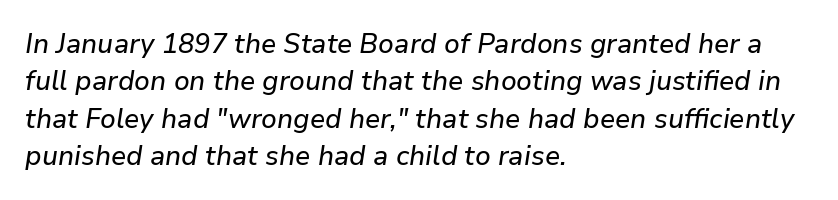
{"italic": "yes", "lean": "right", "slant_degrees": 9, "underline": "no", "align": "left", "line_spacing": "normal", "line_spacing_ratio": 1.38, "letter_spacing": "normal", "letter_spacing_em": 0.0, "glyph_px": 27}
